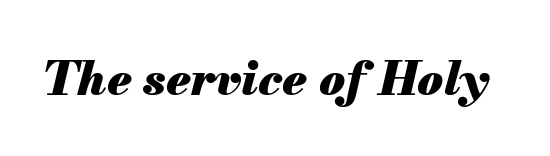
{"italic": "yes", "lean": "right", "slant_degrees": 13, "bold": "yes", "weight": "heavy", "width": "normal", "stroke_contrast": "medium", "x_height": "small", "monospaced": "no", "underline": "no", "letter_spacing": "normal", "letter_spacing_em": 0.0, "glyph_px": 47}
